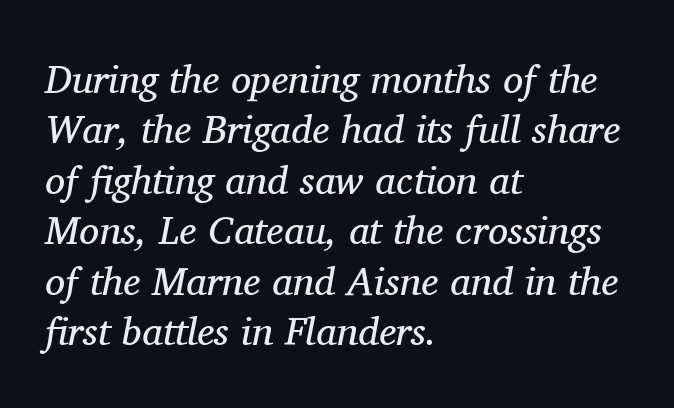
Q: Is the text bold? A: No.
Q: Is the text italic (slanted)? A: Yes, it leans right by about 11 degrees.
Q: Is the typeface a serif or a sans-serif typeface? A: Serif.
Q: Is the text underlined? A: No.
Q: How is the paragraph aligned? A: Left-aligned.
Q: Is the spacing between letters normal or unusually wide? A: Normal.
Q: Is the spacing between lines tight, normal or loose? A: Normal.
Q: Width (condensed, normal, or wide)? A: Normal.
Q: Stroke contrast? A: Medium.
Q: x-height? A: Medium.
Q: Monospaced? A: No.
